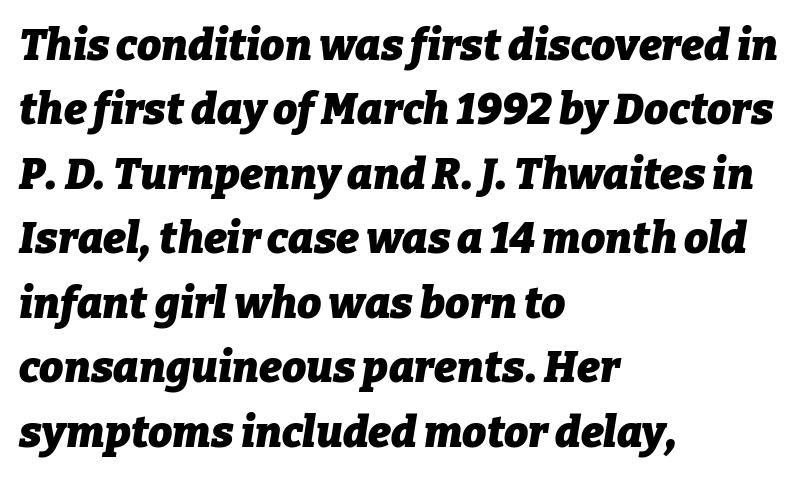
The image shows 43 px heavy type, italic (leaning right); set left-aligned, normal line spacing (1.5x), normal letter spacing, not underlined; low stroke contrast and a medium x-height.
